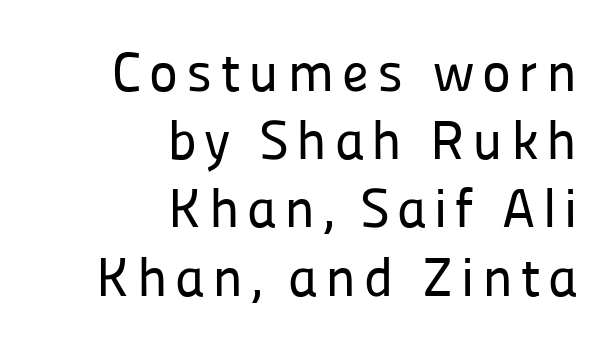
Upright lettering throughout. Notice how the passage keeps a crisp vertical edge on the right only. The rendering shows plain stroke endings on the letterforms — a sans-serif design. Lines of text with bare space underneath. Here the designer chose a conventional face with non-uniform glyph widths.
